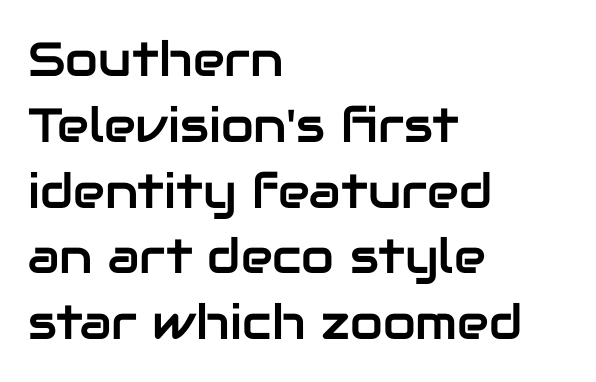
A clean baseline with only descenders dipping below it. Is the letter spacing exaggerated? No — it looks like the ordinary default. Interline gaps are of average width in this sample. Casual observation: everything's shoved over to the left. Note the varied advance widths — an 'i' is clearly narrower than an 'm'. The specimen reads as upright at a glance.
